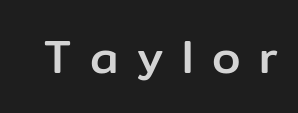
The image shows 46 px sans-serif type, upright; set unusually wide letter spacing (+0.4 em), not underlined; low stroke contrast and a medium x-height.
